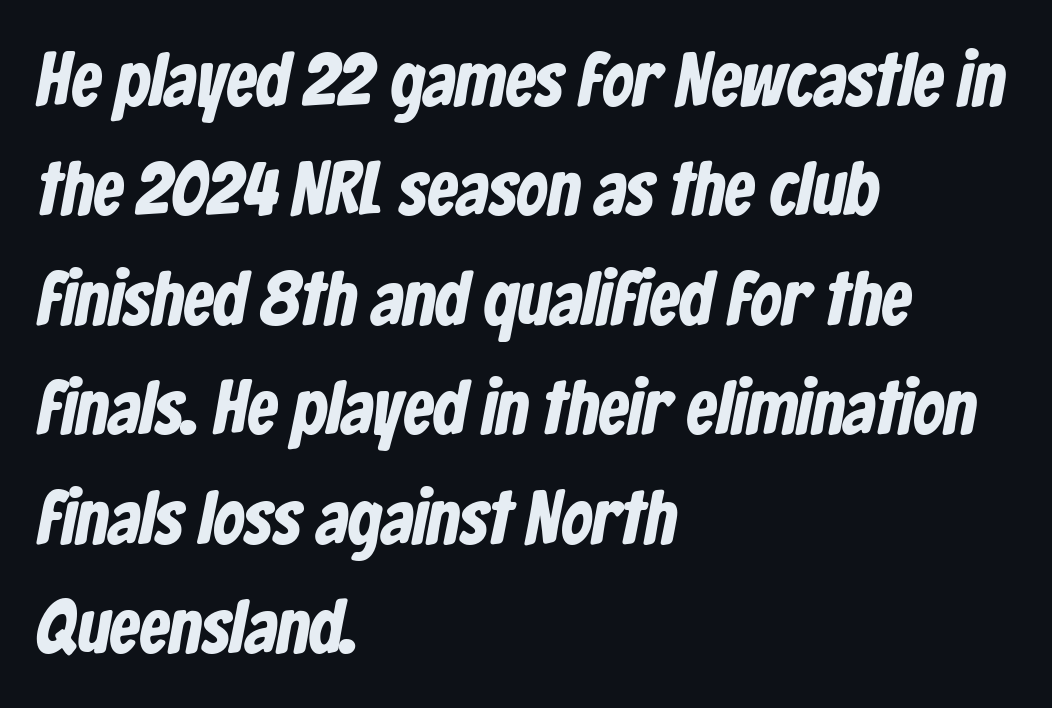
The letters carry no serifs — their stems end cleanly without finishing strokes. Notice how descenders clear the ascenders below comfortably — that's standard leading. The strip under each line holds only bare page. Reading down the block, your eye returns to a fixed left position each line. Tracking here is standard; glyphs follow each other at the usual distance.
